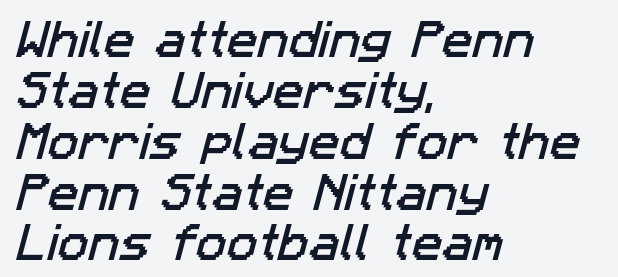
Q: Is the typeface a serif or a sans-serif typeface? A: Sans-serif.
Q: Is the text underlined? A: No.
Q: How is the paragraph aligned? A: Left-aligned.
Q: Is the spacing between letters normal or unusually wide? A: Normal.
Q: Width (condensed, normal, or wide)? A: Normal.
Q: Stroke contrast? A: Low.
Q: x-height? A: Medium.
Q: Monospaced? A: No.
